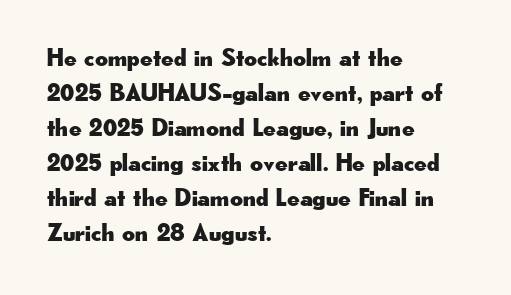
Q: Is the text italic (slanted)? A: No, it is upright.
Q: Is the text underlined? A: No.
Q: How is the paragraph aligned? A: Left-aligned.
Q: Is the spacing between letters normal or unusually wide? A: Normal.
Q: Is the spacing between lines tight, normal or loose? A: Normal.
